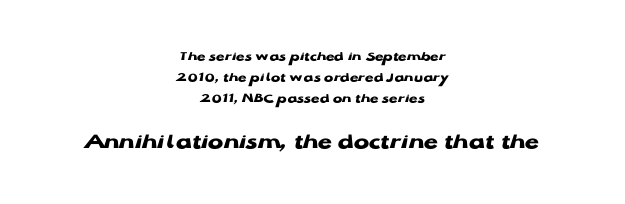
{"italic": "no", "bold": "yes", "underline": "no", "align": "center", "line_spacing": "normal", "line_spacing_ratio": 1.5, "letter_spacing": "normal", "letter_spacing_em": 0.0, "larger_block": "second", "size_ratio": 1.64, "glyph_px": 23}
